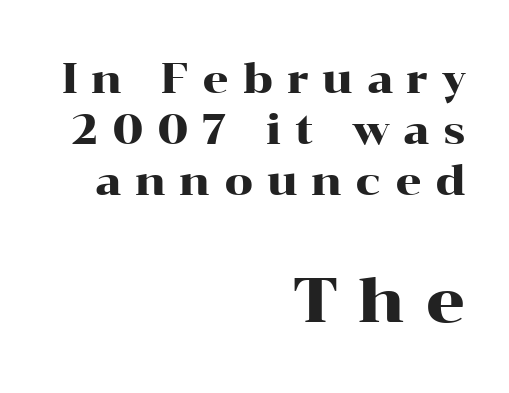
Typographically, this falls in the serif category. In terms of letterspacing, this is a distinctly airy, spread setting. Top chunk: small. Bottom chunk: large. The lettering stays uniformly vertical, giving the passage a roman look. Proportional: the letters do not fall into vertical columns.
